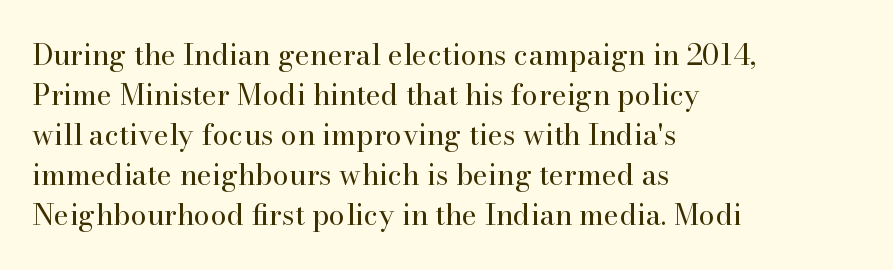
The image shows 29 px regular-weight serif type, upright; set left-aligned, normal line spacing (1.38x), normal letter spacing, not underlined; high stroke contrast and a small x-height.
